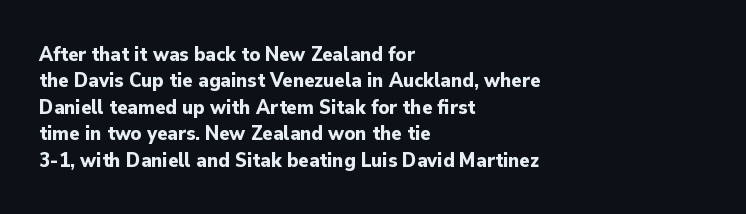
What weight is shown? A full bold with thick strokes. The lettering holds an erect, upright posture throughout. Plain, unruled lines of type. The rendering keeps characters at their native spacing. Leading: standard.
